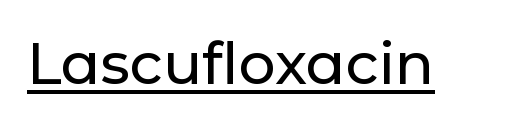
{"serif": "no", "italic": "no", "width": "normal", "stroke_contrast": "low", "x_height": "medium", "monospaced": "no", "underline": "yes", "letter_spacing": "normal", "letter_spacing_em": 0.0, "glyph_px": 58}
